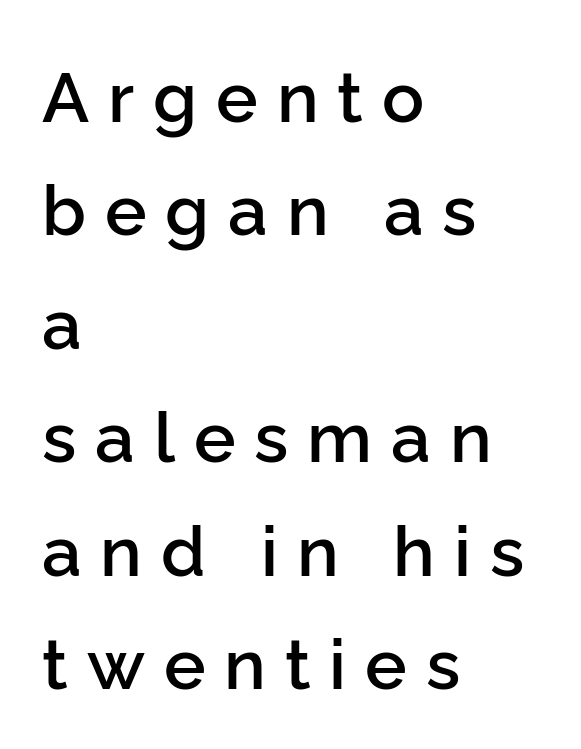
The letters advance in unequal steps, a hallmark of proportional type. This sample uses an upright cut, with every glyph sitting square on the baseline. The letters carry no serifs — their stems end cleanly without finishing strokes. The space directly below the letters is spotless.
